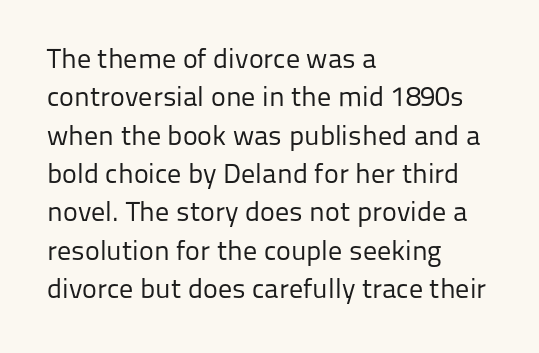
The paragraph shown leans on its left margin. The specimen omits any rule beneath the text block's lines. The passage shown stacks its lines at a standard gap. Are there feet on the stems? There aren't — it's a sans. Standard letterfit; no display-style spreading of the glyphs. The letters look calm and open, with moderate or lighter stems.
